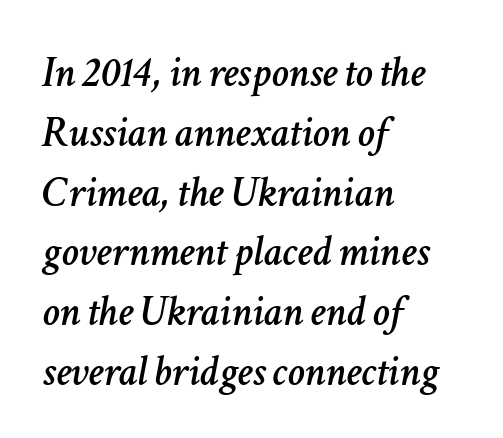
Observe the lean: these are italic letterforms. Regarding leading, the lines here are spaced in the standard way. These lines are rendered in a variable-pitch font. The baseline area is clear. The type is set solid horizontally, with unmodified tracking. Reading down the block, your eye returns to a fixed left position each line.
